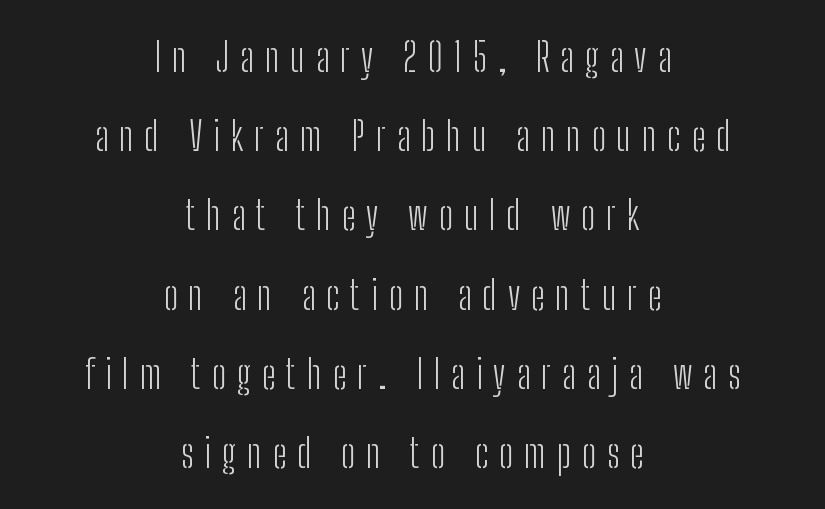
Q: Is the text bold? A: No.
Q: Is the text italic (slanted)? A: No, it is upright.
Q: Is the typeface a serif or a sans-serif typeface? A: Sans-serif.
Q: Is the text underlined? A: No.
Q: How is the paragraph aligned? A: Centered.
Q: Is the spacing between letters normal or unusually wide? A: Unusually wide.
Q: Is the spacing between lines tight, normal or loose? A: Loose.
Q: Width (condensed, normal, or wide)? A: Condensed.
Q: Stroke contrast? A: Low.
Q: x-height? A: Medium.
Q: Monospaced? A: No.
